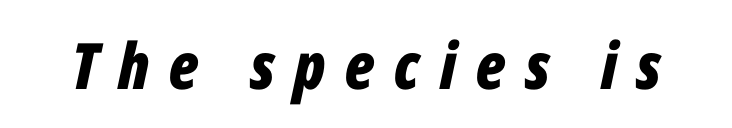
The image shows 64 px bold, condensed type, italic (leaning right); set unusually wide letter spacing (+0.31 em), not underlined; low stroke contrast and a medium x-height.
